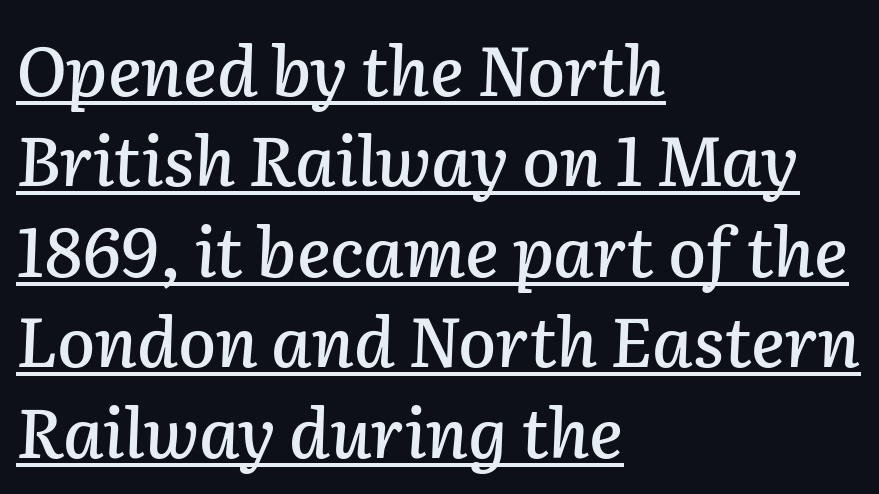
The image shows 69 px text type, italic (leaning right); set left-aligned, normal line spacing (1.31x), normal letter spacing, underlined; low stroke contrast and a medium x-height.
